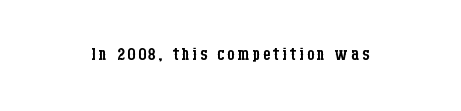
{"italic": "no", "bold": "no", "underline": "no", "glyph_px": 24}
